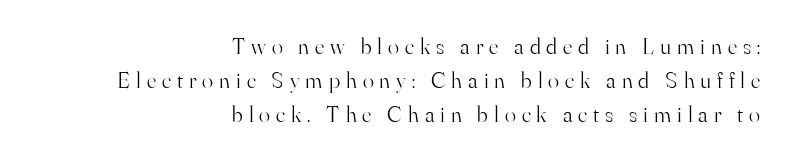
The font sits on the lighter half of the weight spectrum, regular included. Nope, not italic — everything's standing straight. Loose tracking; the words dissolve into strings of separated letters. This block has exactly the height ordinary leading produces. Compared with a flush-left layout, this one pins lines to the opposite, right side.
